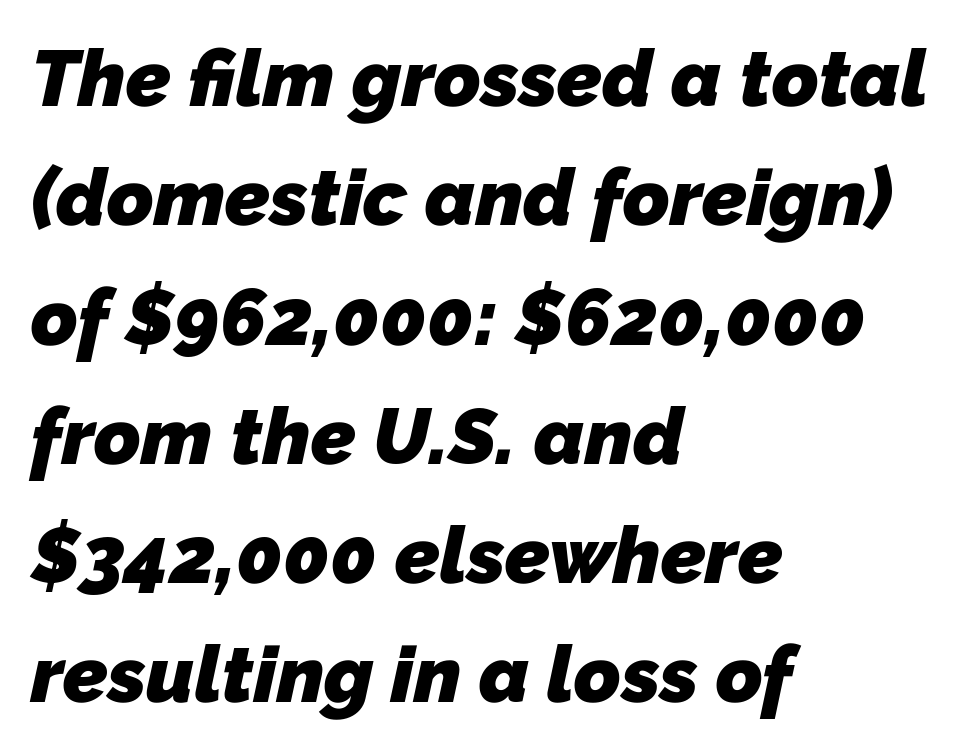
Do the characters align in a grid? No, the font is proportional. A bare baseline throughout the passage. Words appear dense and cohesive because spacing is normal. Quick note: interline space is typical. Every row of glyphs begins at an identical x-position on the left.
